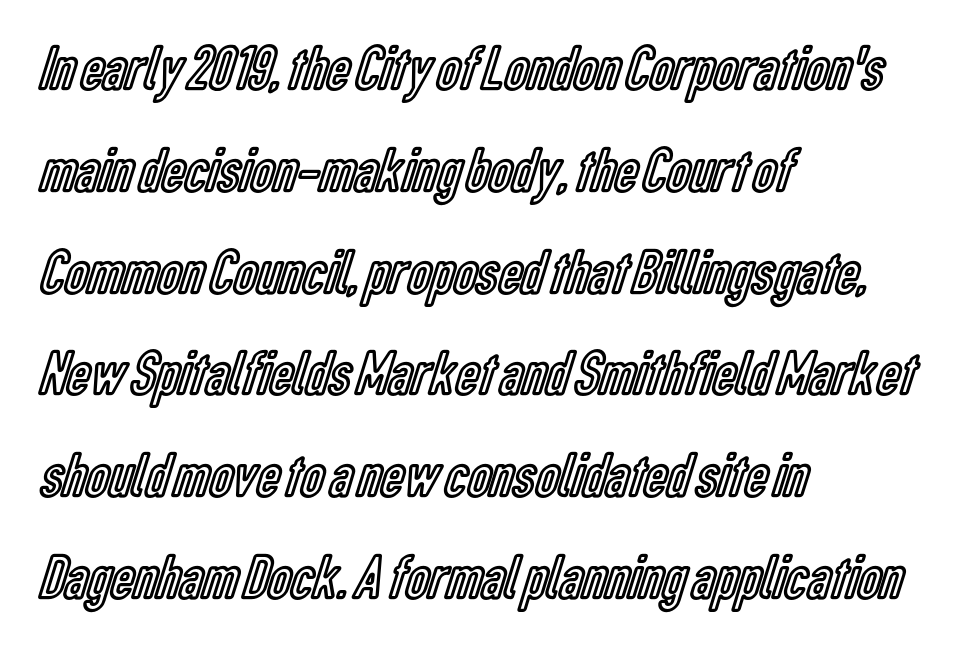
No word sits above an underline. A normal amount of white space separates one row of letters from the next. Short note: letters normally spaced. Character widths vary here, with narrow letters taking less room than wide ones.
